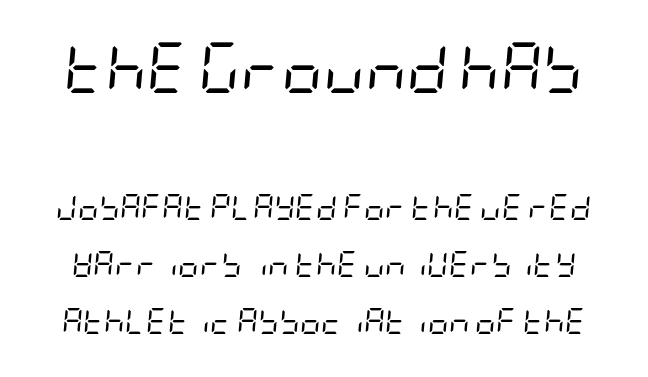
{"italic": "yes", "lean": "right", "slant_degrees": 5, "bold": "no", "weight": "regular", "width": "condensed", "stroke_contrast": "low", "x_height": "large", "underline": "no", "line_spacing": "loose", "line_spacing_ratio": 2.19, "letter_spacing": "normal", "letter_spacing_em": 0.0, "larger_block": "first", "size_ratio": 1.96, "glyph_px": 51}
